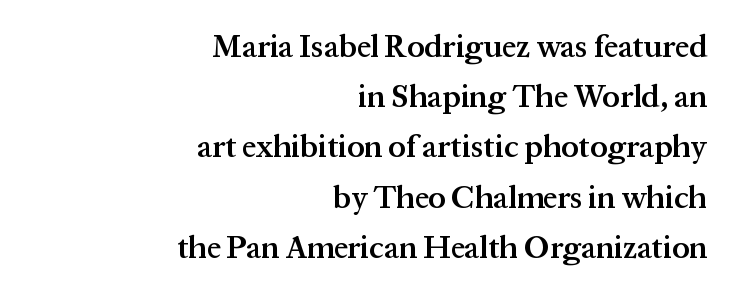
{"serif": "yes", "italic": "no", "bold": "semi", "weight": "semibold", "width": "normal", "stroke_contrast": "medium", "x_height": "medium", "monospaced": "no", "underline": "no", "align": "right", "line_spacing": "normal", "line_spacing_ratio": 1.62, "letter_spacing": "normal", "letter_spacing_em": 0.0, "glyph_px": 31}
